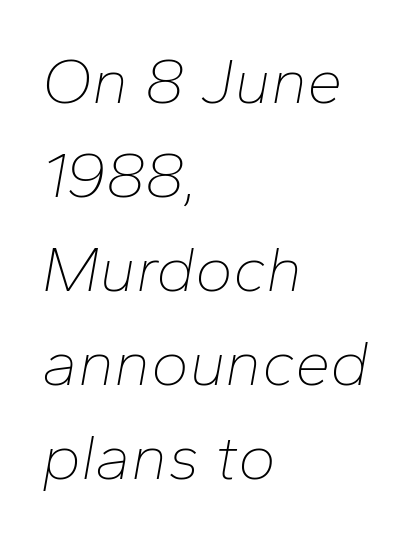
{"italic": "yes", "lean": "right", "slant_degrees": 10, "bold": "no", "weight": "thin", "width": "normal", "stroke_contrast": "low", "x_height": "medium", "monospaced": "no", "underline": "no", "align": "left", "line_spacing": "normal", "line_spacing_ratio": 1.47, "letter_spacing": "normal", "letter_spacing_em": 0.0, "glyph_px": 64}
